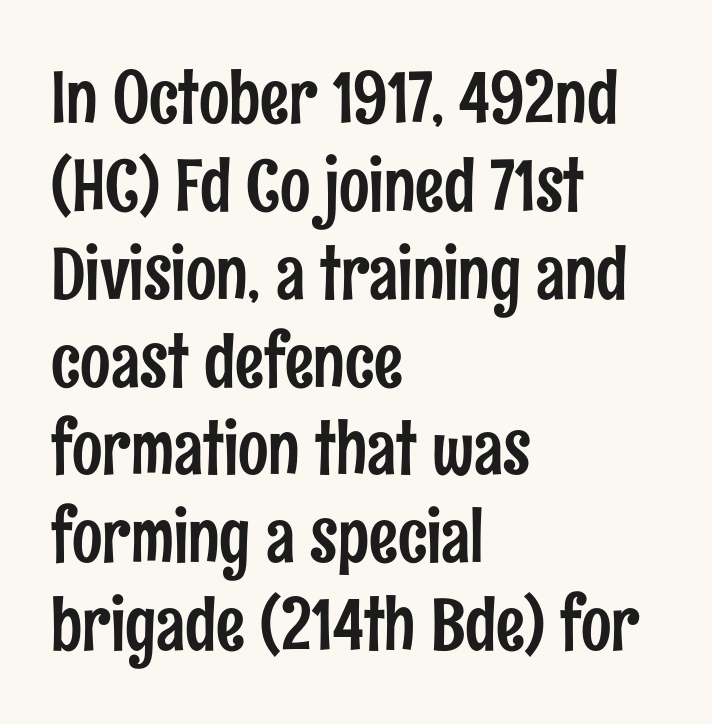
This rendering leaves character spacing at its baseline value. Do the characters align in a grid? No, the font is proportional. Nobody drew a line under any word here. This is the regular roman posture of the typeface. What kind of face is this? One without serifs — a sans.
